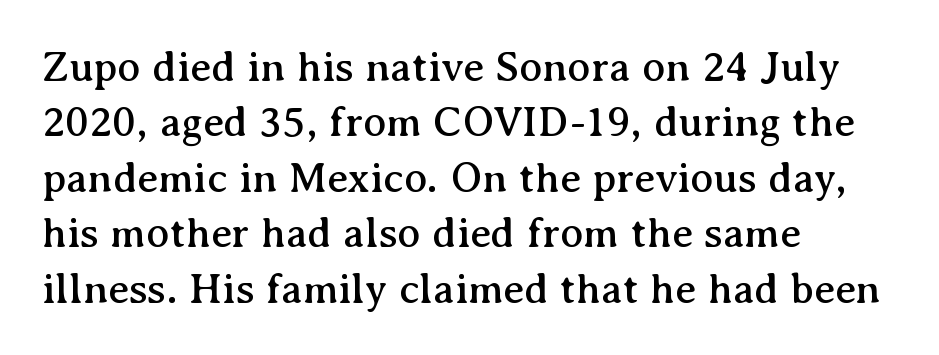
The image shows 43 px serif type, upright; set left-aligned, normal line spacing (1.29x), normal letter spacing, not underlined; medium stroke contrast and a medium x-height.
